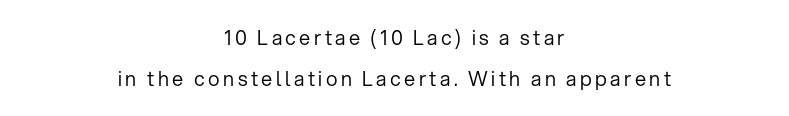
Characters remain perfectly vertical along every line. Weight: regular or lighter. Glance below the letters and you will spot only blank space. The text block is weighted toward neither margin, spreading evenly from the middle. Each new line begins a long way beneath the previous one.
